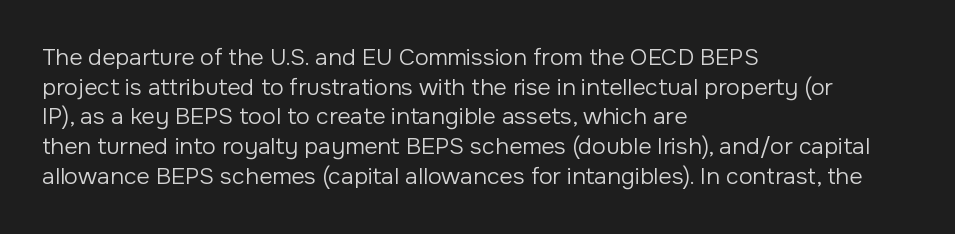
The lines sit at an ordinary, default distance from one another. The rag falls on the right side of this text block. The characters are drawn with everyday or finer stroke widths. Descender tails drop into unmarked territory.
